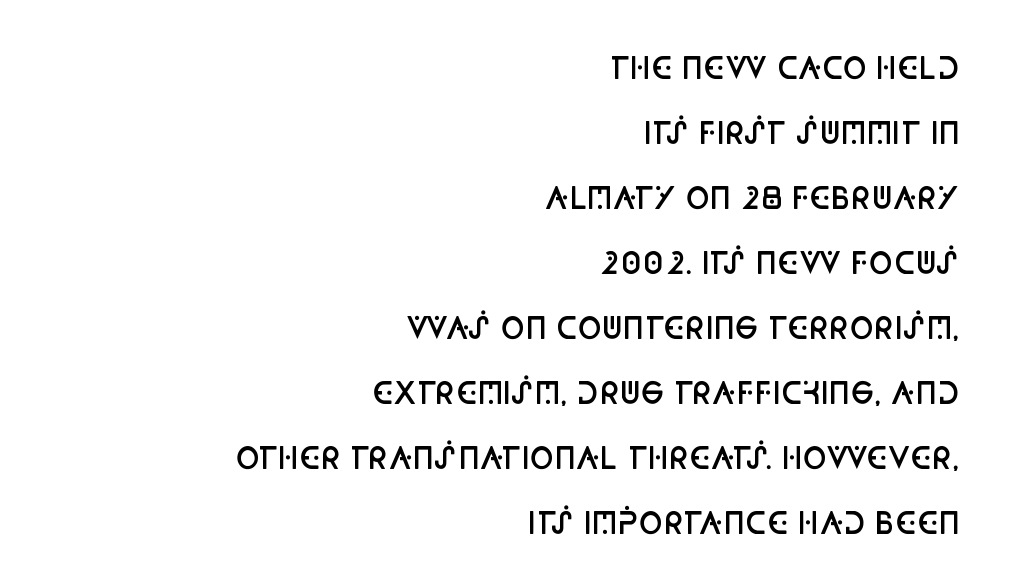
{"serif": "no", "italic": "no", "bold": "semi", "weight": "semibold", "width": "condensed", "stroke_contrast": "low", "x_height": "large", "monospaced": "no", "underline": "no", "align": "right", "line_spacing": "loose", "line_spacing_ratio": 2.24, "letter_spacing": "normal", "letter_spacing_em": 0.0, "glyph_px": 29}
